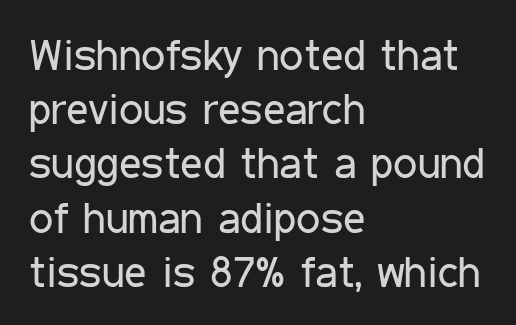
The image shows 43 px regular-weight, condensed sans-serif type, upright; set left-aligned, normal line spacing (1.26x), normal letter spacing, not underlined; low stroke contrast and a medium x-height.
